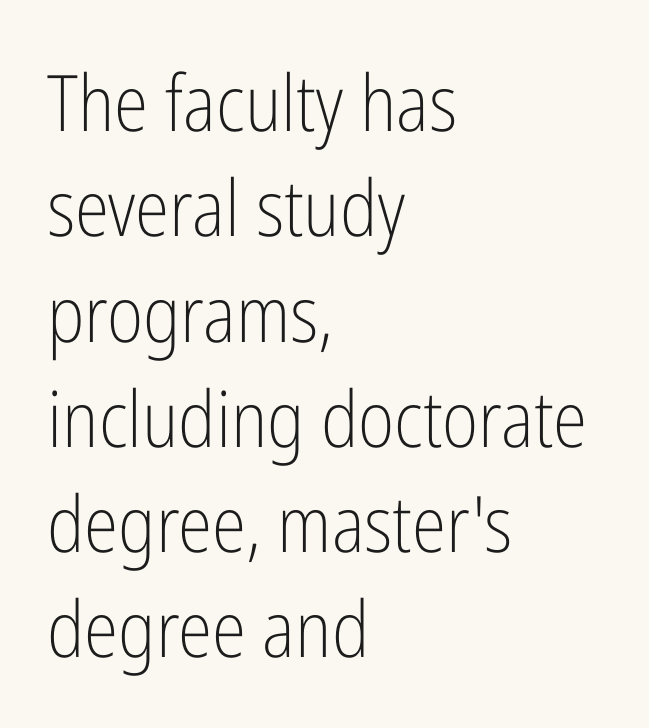
The image shows 78 px light, condensed sans-serif type, upright; set left-aligned, normal line spacing (1.35x), normal letter spacing, not underlined; low stroke contrast and a medium x-height.
